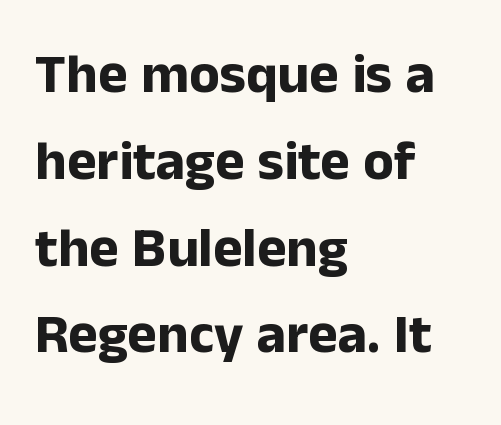
{"serif": "no", "italic": "no", "bold": "yes", "weight": "bold", "width": "normal", "stroke_contrast": "low", "x_height": "medium", "monospaced": "no", "underline": "no", "align": "left", "line_spacing": "normal", "line_spacing_ratio": 1.55, "letter_spacing": "normal", "letter_spacing_em": 0.0, "glyph_px": 56}
